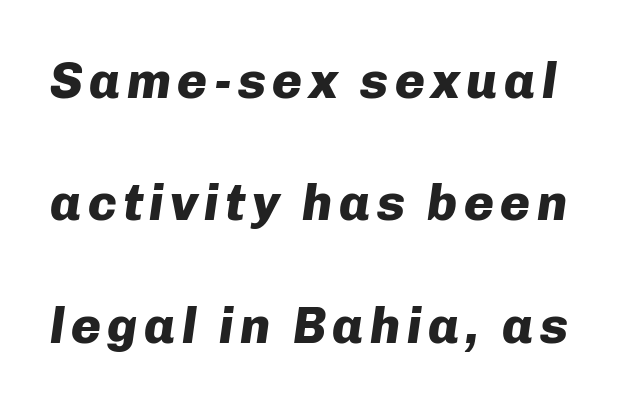
The image shows 51 px heavy type, italic (leaning right); set loose line spacing (2.4x), not underlined; low stroke contrast and a medium x-height.
